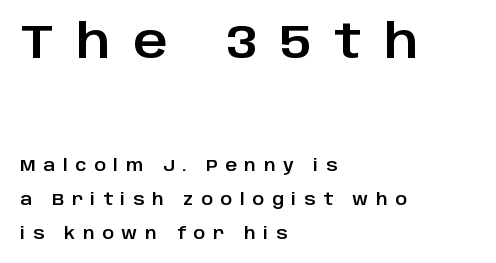
The paragraph has a hard left edge and a soft right edge. Examine the stroke ends and you'll find no serifs. Caption: expanded tracking, letters set apart. Upright lettering throughout. Spacing verdict: proportional, widths tailored to each character. How would I describe the line gaps? Wide and relaxed.
